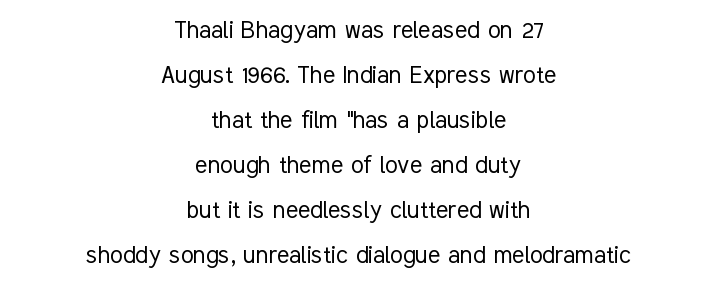
Q: Is the text bold? A: No.
Q: Is the text italic (slanted)? A: No, it is upright.
Q: Is the typeface a serif or a sans-serif typeface? A: Sans-serif.
Q: Is the text underlined? A: No.
Q: How is the paragraph aligned? A: Centered.
Q: Is the spacing between letters normal or unusually wide? A: Normal.
Q: Is the spacing between lines tight, normal or loose? A: Normal.
Q: Width (condensed, normal, or wide)? A: Condensed.
Q: Stroke contrast? A: Low.
Q: x-height? A: Medium.
Q: Monospaced? A: No.
